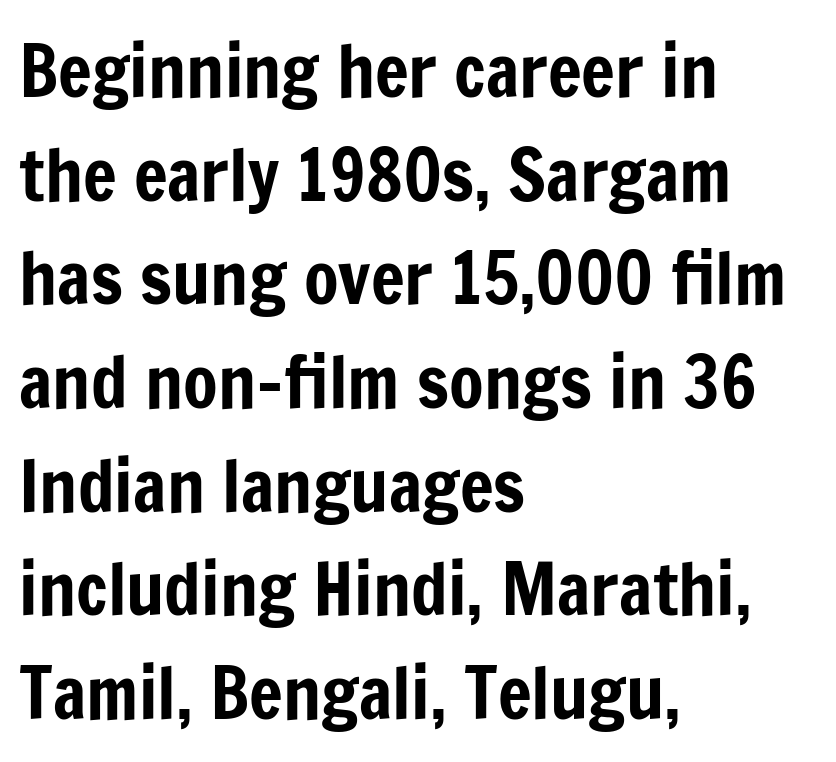
The image shows 71 px condensed sans-serif type, upright; set left-aligned, normal line spacing (1.46x), normal letter spacing, not underlined; low stroke contrast and a medium x-height.
